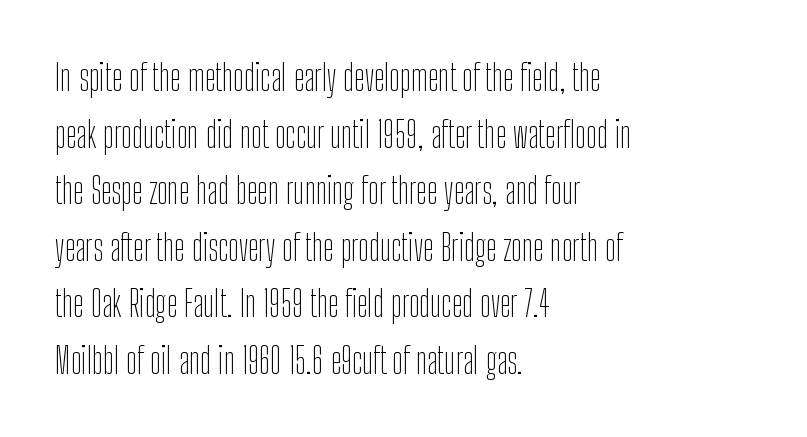
{"serif": "no", "italic": "no", "bold": "no", "weight": "thin", "width": "condensed", "stroke_contrast": "low", "x_height": "medium", "monospaced": "no", "underline": "no", "align": "left", "line_spacing": "normal", "line_spacing_ratio": 1.57, "letter_spacing": "normal", "letter_spacing_em": 0.0, "glyph_px": 36}
